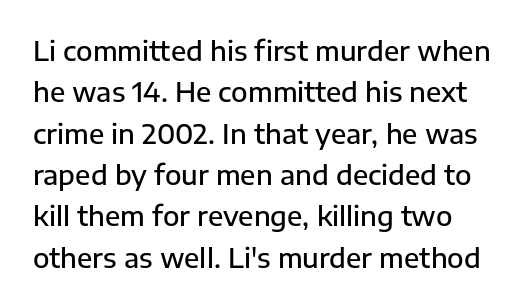
Q: Is the text bold? A: Semi-bold.
Q: Is the text italic (slanted)? A: No, it is upright.
Q: Is the text underlined? A: No.
Q: Is the spacing between letters normal or unusually wide? A: Normal.
Q: Is the spacing between lines tight, normal or loose? A: Normal.
